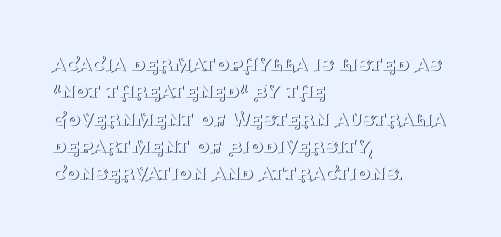
Rendered with straight, roman letterforms. Weight: not bold — regular or lighter. Words appear dense and cohesive because spacing is normal. Horizontal alignment here is leftward, the default for most running prose. A clean baseline with only descenders dipping below it.
